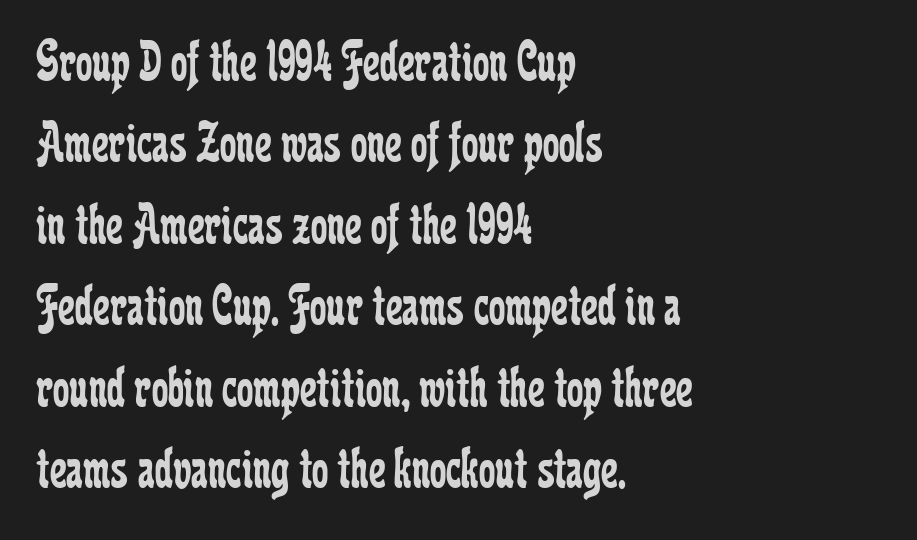
The image shows 59 px regular-weight, condensed serif type, upright; set left-aligned, normal line spacing (1.38x), normal letter spacing, not underlined; low stroke contrast and a medium x-height.
